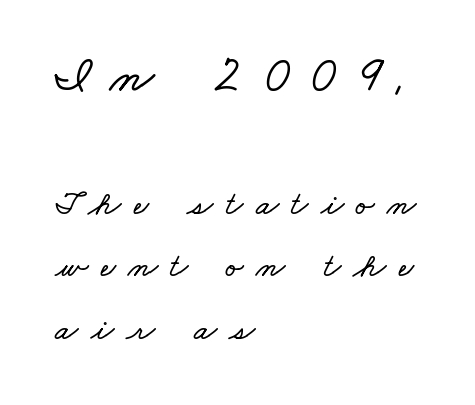
{"width": "wide", "stroke_contrast": "low", "x_height": "small", "monospaced": "no", "underline": "no", "align": "left", "line_spacing_ratio": 1.84, "letter_spacing": "wide", "letter_spacing_em": 0.36, "larger_block": "first", "size_ratio": 1.5, "glyph_px": 51}
